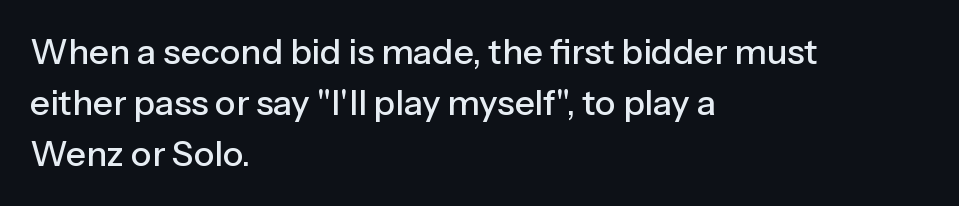
Q: Is the text italic (slanted)? A: No, it is upright.
Q: Is the typeface a serif or a sans-serif typeface? A: Sans-serif.
Q: Is the text underlined? A: No.
Q: How is the paragraph aligned? A: Left-aligned.
Q: Is the spacing between letters normal or unusually wide? A: Normal.
Q: Is the spacing between lines tight, normal or loose? A: Normal.
Q: Width (condensed, normal, or wide)? A: Normal.
Q: Stroke contrast? A: Low.
Q: x-height? A: Medium.
Q: Monospaced? A: No.
